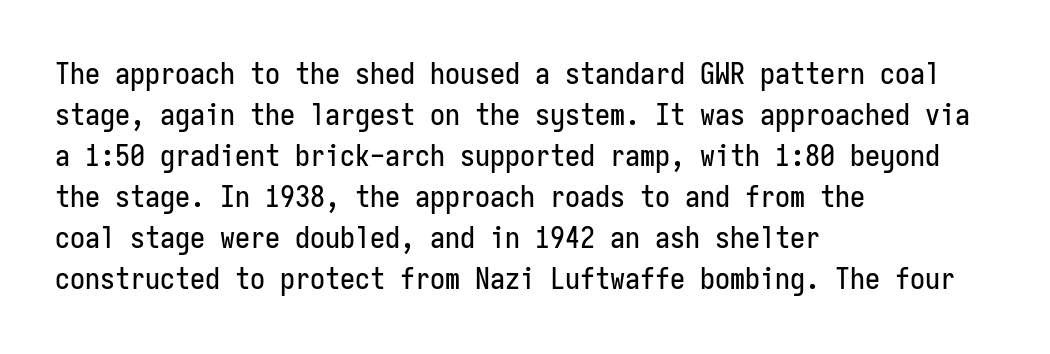
The image shows 30 px condensed sans-serif type, upright, monospaced; set left-aligned, normal line spacing (1.37x), normal letter spacing, not underlined; low stroke contrast and a medium x-height.
